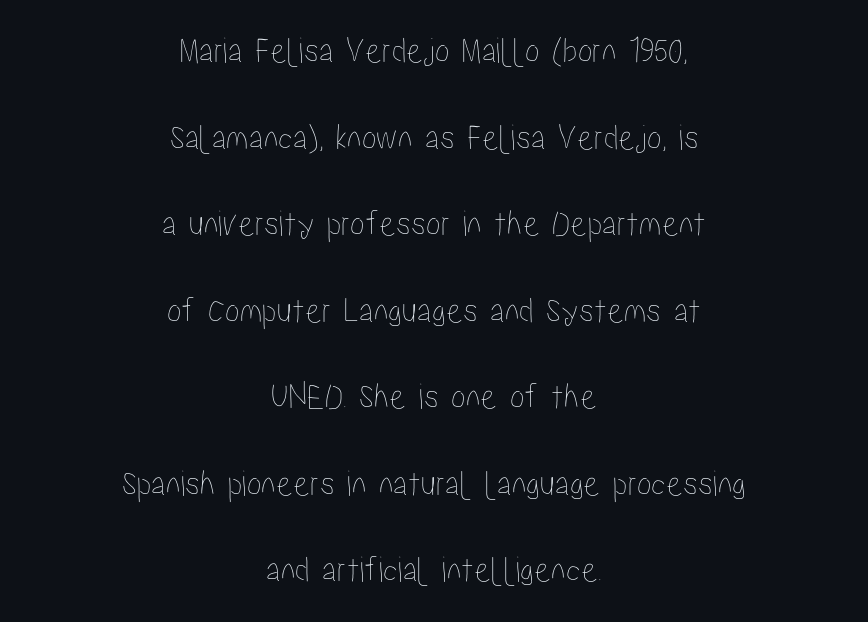
The image shows 37 px condensed type, upright; set centered, loose line spacing (2.34x), normal letter spacing, not underlined; low stroke contrast and a medium x-height.
